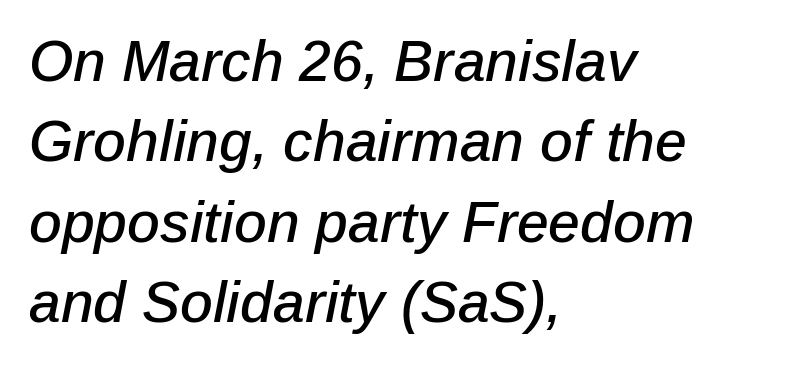
Q: Is the text italic (slanted)? A: Yes, it leans right by about 12 degrees.
Q: Is the text underlined? A: No.
Q: How is the paragraph aligned? A: Left-aligned.
Q: Is the spacing between letters normal or unusually wide? A: Normal.
Q: Is the spacing between lines tight, normal or loose? A: Normal.
Q: Width (condensed, normal, or wide)? A: Normal.
Q: Stroke contrast? A: Low.
Q: x-height? A: Medium.
Q: Monospaced? A: No.
